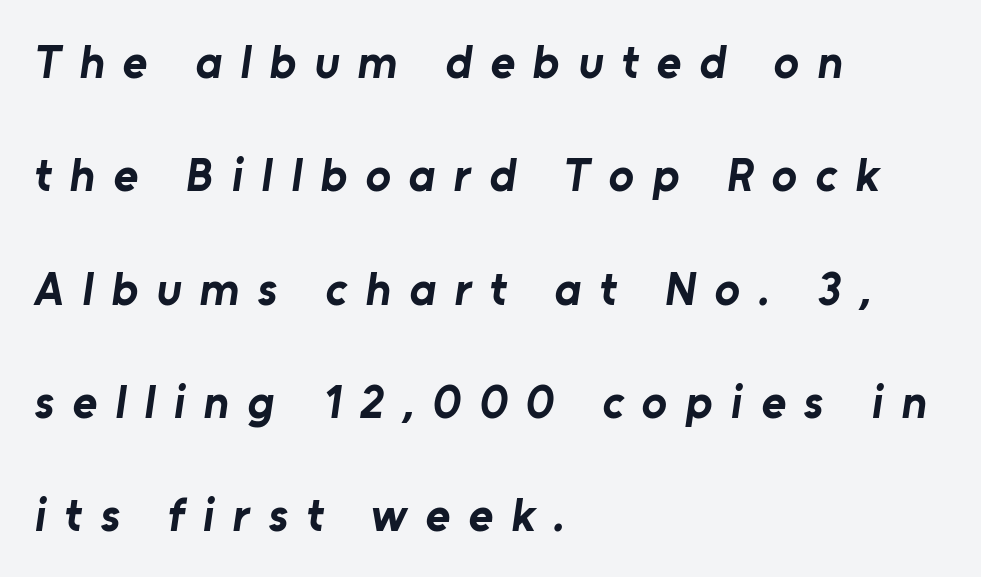
Q: Is the text bold? A: Yes.
Q: Is the typeface a serif or a sans-serif typeface? A: Sans-serif.
Q: Is the text underlined? A: No.
Q: How is the paragraph aligned? A: Left-aligned.
Q: Is the spacing between letters normal or unusually wide? A: Unusually wide.
Q: Is the spacing between lines tight, normal or loose? A: Loose.
Q: Width (condensed, normal, or wide)? A: Normal.
Q: Stroke contrast? A: Low.
Q: x-height? A: Medium.
Q: Monospaced? A: No.
